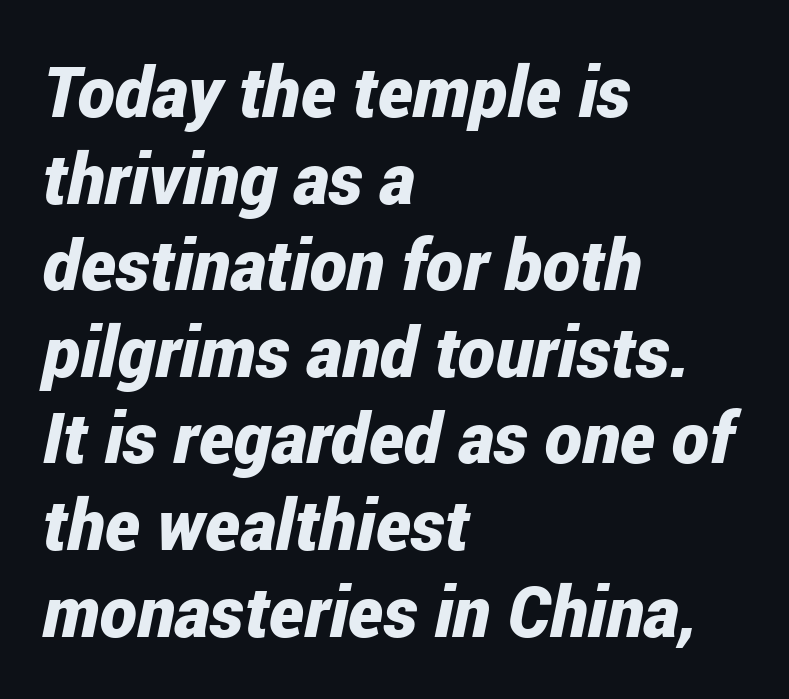
{"italic": "yes", "lean": "right", "slant_degrees": 12, "bold": "yes", "weight": "bold", "width": "condensed", "stroke_contrast": "low", "x_height": "medium", "monospaced": "no", "underline": "no", "align": "left", "line_spacing_ratio": 1.22, "letter_spacing": "normal", "letter_spacing_em": 0.0, "glyph_px": 71}
